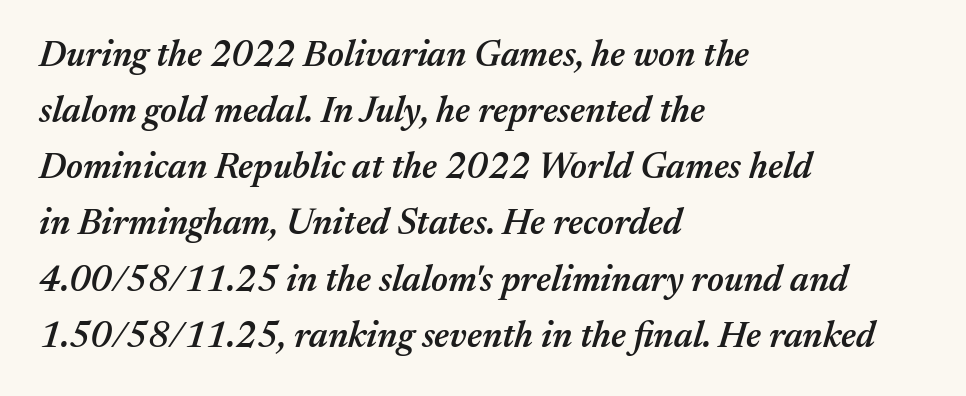
The axis of the letterforms is tilted away from vertical. Leading matches the norm, producing a regular column. Letter spacing: default. Is this a fixed-width face? No — the glyphs have proportional, varying widths.
